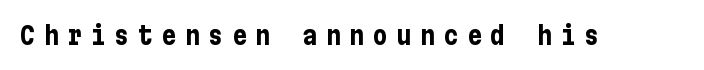
{"italic": "no", "bold": "yes", "underline": "no", "letter_spacing": "wide", "letter_spacing_em": 0.34, "glyph_px": 25}
